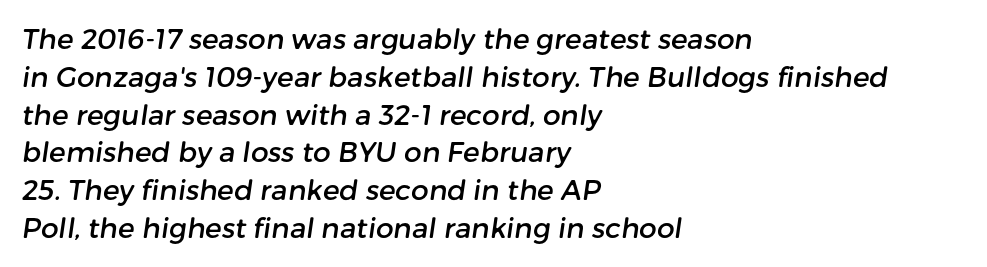
Q: Is the typeface a serif or a sans-serif typeface? A: Sans-serif.
Q: Is the text underlined? A: No.
Q: How is the paragraph aligned? A: Left-aligned.
Q: Is the spacing between letters normal or unusually wide? A: Normal.
Q: Is the spacing between lines tight, normal or loose? A: Normal.
Q: Width (condensed, normal, or wide)? A: Normal.
Q: Stroke contrast? A: Low.
Q: x-height? A: Medium.
Q: Monospaced? A: No.
